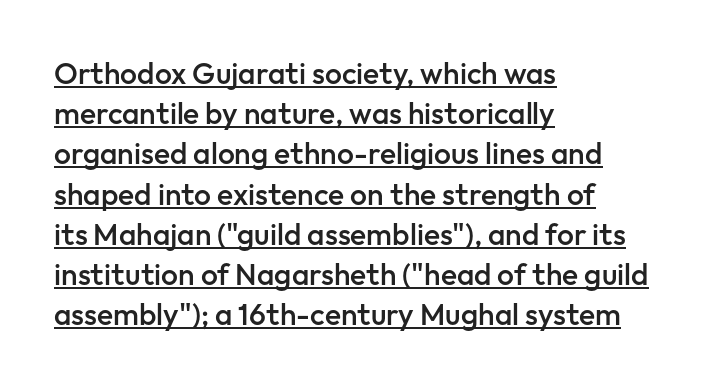
The image shows 30 px semibold sans-serif type, upright; set left-aligned, normal line spacing (1.34x), normal letter spacing, underlined; low stroke contrast and a medium x-height.
